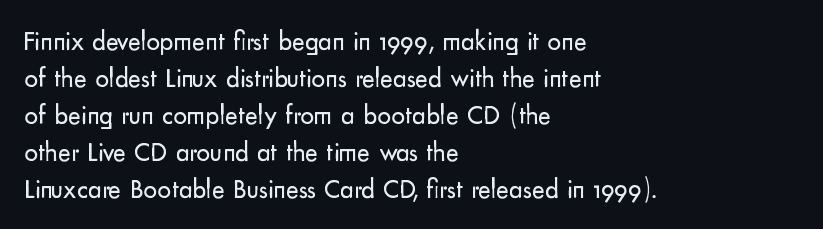
Reading down the block, your eye returns to a fixed left position each line. Tall strokes in this sample are plumb rather than angled. The rendering uses a moderate line-height, typical for paragraphs. This is not heavy type; no bold has been used. Any mark beneath the type? The region is blank. Each word holds together tightly as a unit, with standard inter-letter gaps.
